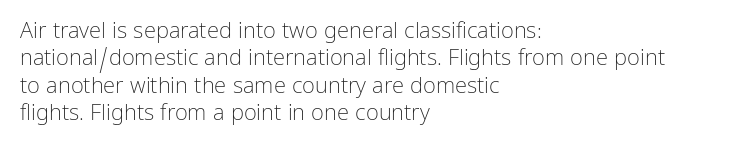
Q: Is the text bold? A: No.
Q: Is the text italic (slanted)? A: No, it is upright.
Q: Is the text underlined? A: No.
Q: How is the paragraph aligned? A: Left-aligned.
Q: Is the spacing between letters normal or unusually wide? A: Normal.
Q: Is the spacing between lines tight, normal or loose? A: Normal.
